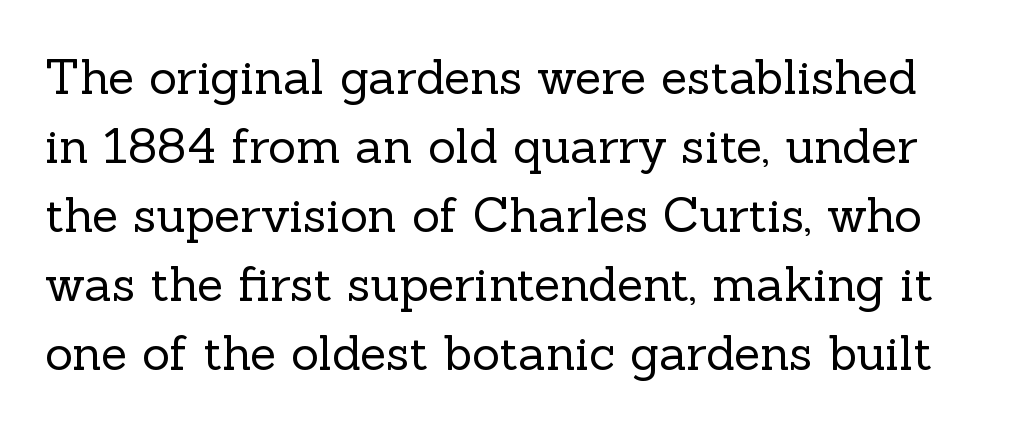
Q: Is the text bold? A: No.
Q: Is the text italic (slanted)? A: No, it is upright.
Q: Is the typeface a serif or a sans-serif typeface? A: Serif.
Q: Is the text underlined? A: No.
Q: Is the spacing between letters normal or unusually wide? A: Normal.
Q: Is the spacing between lines tight, normal or loose? A: Normal.
Q: Width (condensed, normal, or wide)? A: Normal.
Q: x-height? A: Medium.
Q: Monospaced? A: No.
